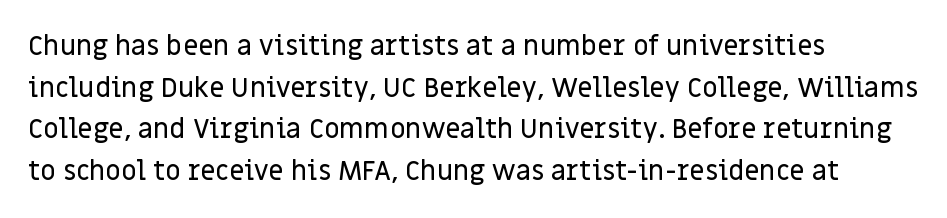
{"italic": "no", "underline": "no", "align": "left", "line_spacing": "normal", "line_spacing_ratio": 1.54, "letter_spacing": "normal", "letter_spacing_em": 0.0, "glyph_px": 27}
